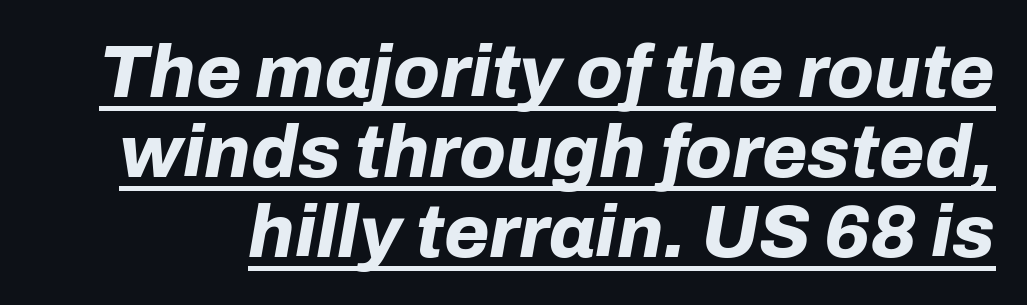
The image shows 74 px bold type, italic (leaning right); set tight line spacing (1.08x), normal letter spacing, underlined; low stroke contrast and a medium x-height.
